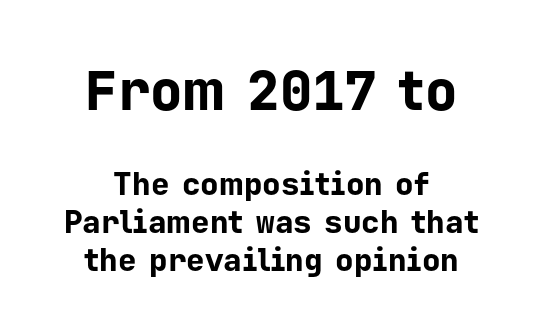
Q: Is the text bold? A: Yes.
Q: Is the text italic (slanted)? A: No, it is upright.
Q: Is the typeface a serif or a sans-serif typeface? A: Sans-serif.
Q: Is the text underlined? A: No.
Q: How is the paragraph aligned? A: Centered.
Q: Is the spacing between letters normal or unusually wide? A: Normal.
Q: Which block of text is set in a larger size, the first (top) or the second (bottom)? A: The first (top) one.
Q: Width (condensed, normal, or wide)? A: Normal.
Q: Stroke contrast? A: Low.
Q: x-height? A: Medium.
Q: Monospaced? A: Yes.
